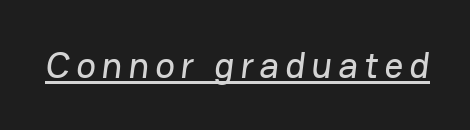
Q: Is the typeface a serif or a sans-serif typeface? A: Sans-serif.
Q: Is the text underlined? A: Yes.
Q: Width (condensed, normal, or wide)? A: Normal.
Q: Stroke contrast? A: Low.
Q: x-height? A: Medium.
Q: Monospaced? A: No.
